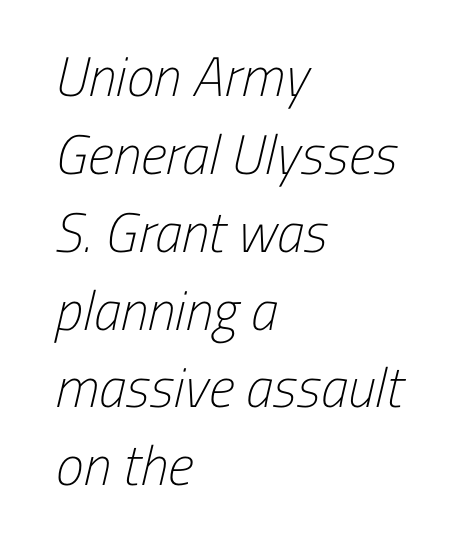
Observe the absence of serifs on each vertical stroke in this sample. Observe the ordinary spacing: letters are neighbours, not strangers. Proportional: the letters do not fall into vertical columns. Bold? No — there's no thickening of the strokes.
